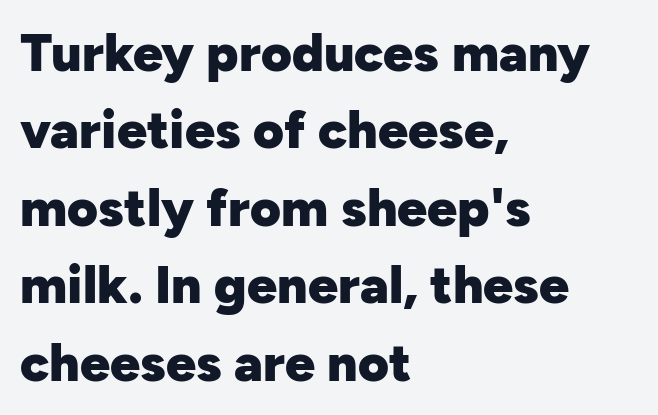
{"serif": "no", "italic": "no", "bold": "yes", "weight": "heavy", "width": "normal", "stroke_contrast": "low", "x_height": "medium", "monospaced": "no", "underline": "no", "align": "left", "line_spacing": "normal", "line_spacing_ratio": 1.46, "letter_spacing": "normal", "letter_spacing_em": 0.0, "glyph_px": 53}
